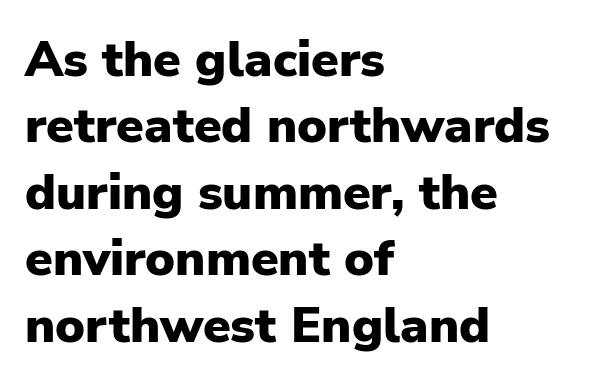
The image shows 50 px heavy sans-serif type, upright; set left-aligned, normal line spacing (1.33x), normal letter spacing, not underlined; low stroke contrast and a medium x-height.
